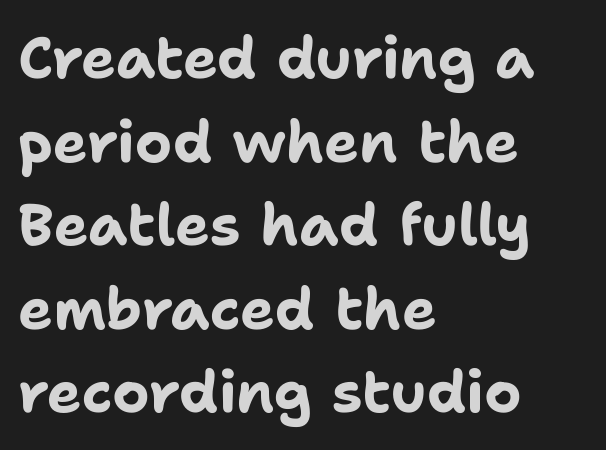
{"serif": "no", "italic": "no", "bold": "yes", "weight": "bold", "width": "normal", "stroke_contrast": "low", "x_height": "medium", "monospaced": "no", "underline": "no", "align": "left", "line_spacing": "normal", "line_spacing_ratio": 1.44, "letter_spacing": "normal", "letter_spacing_em": 0.0, "glyph_px": 58}
